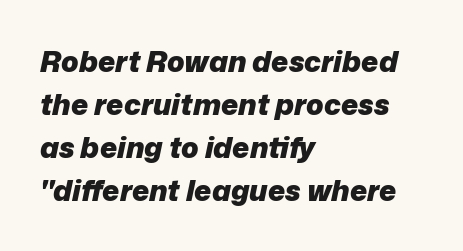
How are the letters spaced? Ordinarily, with no added tracking. Vertically, the passage feels balanced, rows spaced as you'd expect. Alignment: flush left. Beneath every word, the page is bare.
